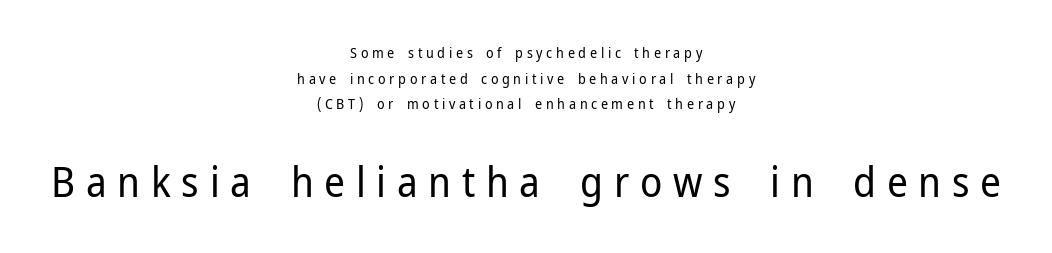
{"serif": "no", "italic": "no", "bold": "no", "weight": "regular", "width": "normal", "stroke_contrast": "low", "x_height": "medium", "monospaced": "no", "underline": "no", "align": "center", "line_spacing_ratio": 1.83, "letter_spacing": "wide", "letter_spacing_em": 0.26, "larger_block": "second", "size_ratio": 2.93, "glyph_px": 41}
